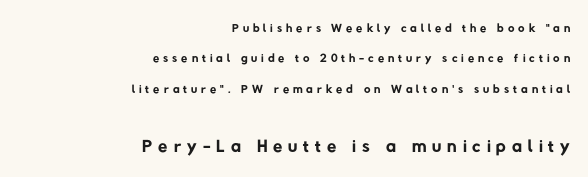
Display-style spreading of the glyphs; the letterfit is very open. The designer gave the closing block more size than the opening block. The compositor pushed each line to the right boundary. Nobody drew a line under any word here. The cut favours lightness, reaching ordinary text weight at its darkest.
